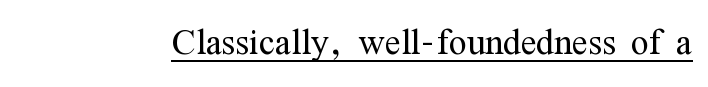
Q: Is the text bold? A: No.
Q: Is the text italic (slanted)? A: No, it is upright.
Q: Is the typeface a serif or a sans-serif typeface? A: Serif.
Q: Is the text underlined? A: Yes.
Q: Is the spacing between letters normal or unusually wide? A: Normal.
Q: Width (condensed, normal, or wide)? A: Condensed.
Q: Stroke contrast? A: Medium.
Q: x-height? A: Medium.
Q: Monospaced? A: No.
